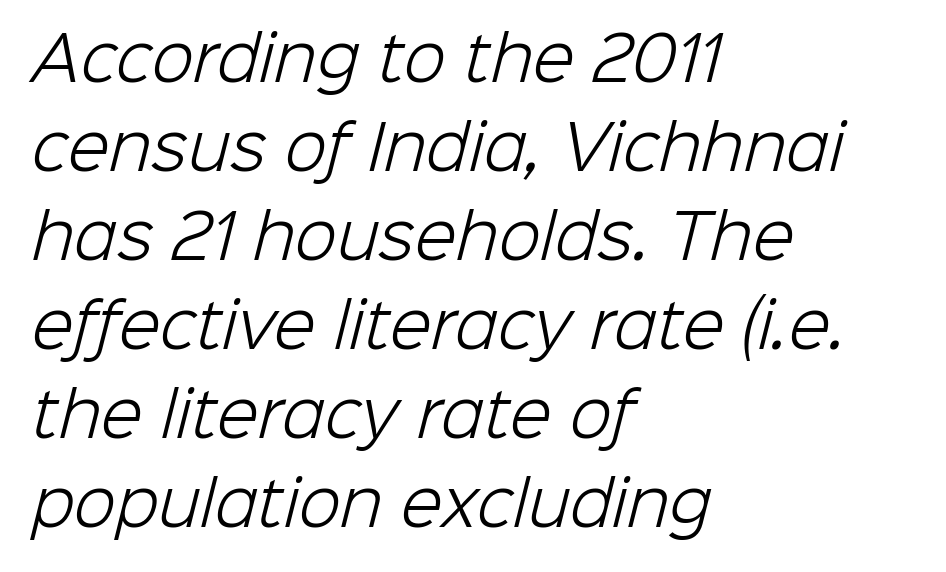
{"serif": "no", "bold": "no", "weight": "light", "width": "normal", "stroke_contrast": "low", "x_height": "medium", "monospaced": "no", "underline": "no", "align": "left", "line_spacing": "normal", "line_spacing_ratio": 1.46, "letter_spacing": "normal", "letter_spacing_em": 0.0, "glyph_px": 61}
